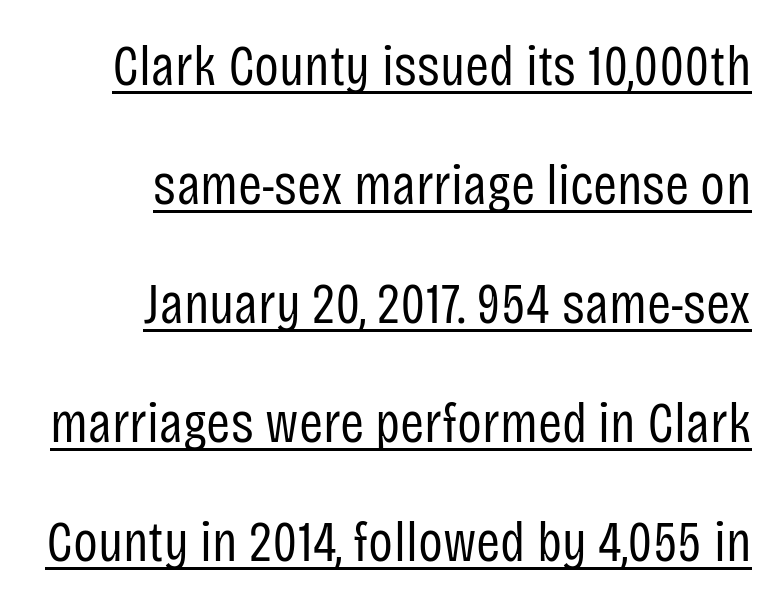
{"serif": "no", "italic": "no", "bold": "no", "weight": "regular", "width": "condensed", "stroke_contrast": "low", "x_height": "large", "monospaced": "no", "underline": "yes", "align": "right", "line_spacing": "loose", "line_spacing_ratio": 2.05, "letter_spacing": "normal", "letter_spacing_em": 0.0, "glyph_px": 58}
